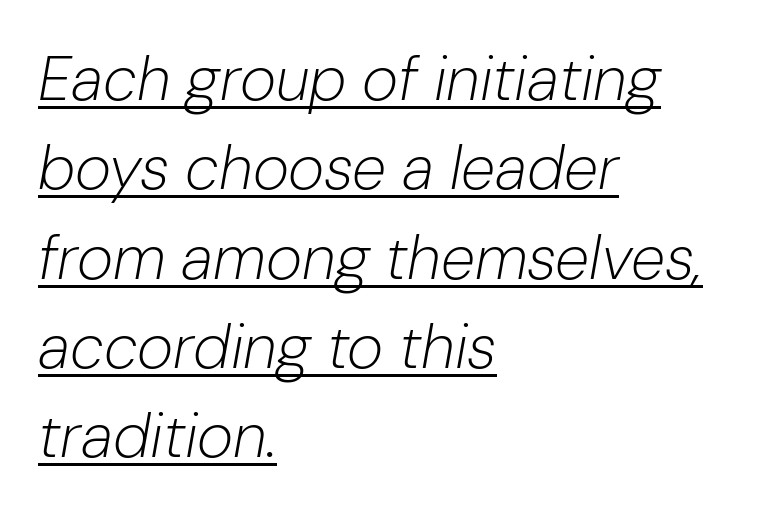
These lines are rendered in a variable-pitch font. If you drew a ruler down the left edge, every line would touch it. The face used here is rendered with its standard letterfit. Regarding leading, the lines here are spaced in the standard way.
